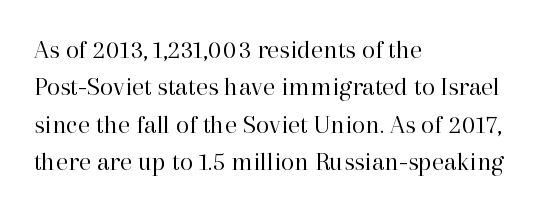
Interline gaps are of average width in this sample. Inter-character spacing is left at the font's built-in metrics. If you drew a line through each stem, it would be perfectly vertical. Words float on clear page, feet unadorned. Each line starts at the same left margin while the right side varies.
